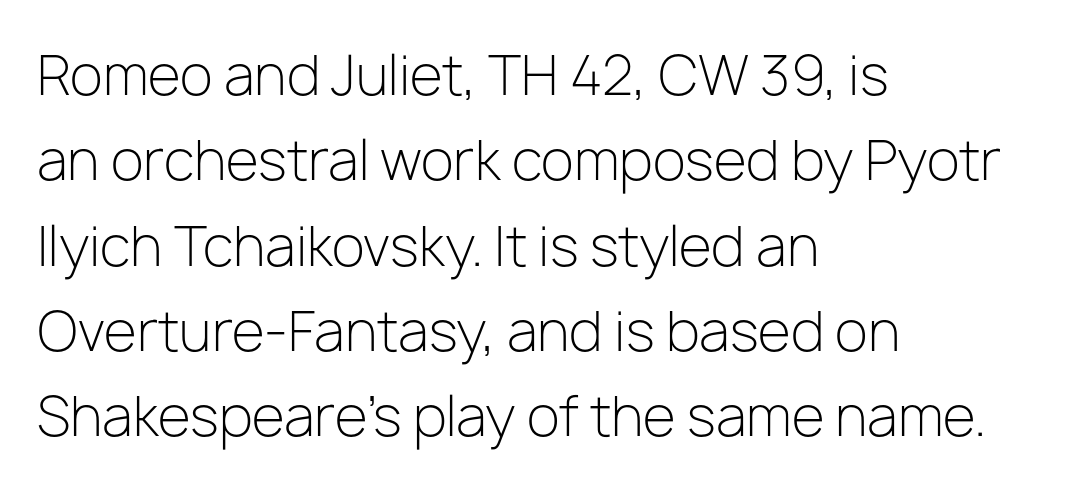
Counters stay open thanks to moderate or lighter strokes. In terms of posture, this sample is upright. Glyph-to-glyph distance matches everyday printed text. This sample has the flowing, uneven cadence of proportional lettering.
